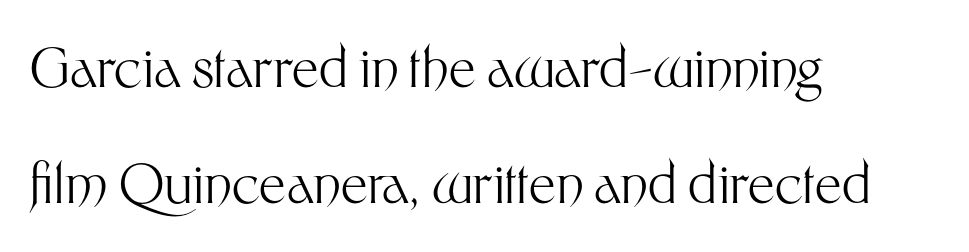
Q: Is the text bold? A: No.
Q: Is the text italic (slanted)? A: No, it is upright.
Q: Is the typeface a serif or a sans-serif typeface? A: Sans-serif.
Q: Is the text underlined? A: No.
Q: How is the paragraph aligned? A: Left-aligned.
Q: Is the spacing between letters normal or unusually wide? A: Normal.
Q: Is the spacing between lines tight, normal or loose? A: Loose.
Q: Width (condensed, normal, or wide)? A: Normal.
Q: Stroke contrast? A: Medium.
Q: x-height? A: Medium.
Q: Monospaced? A: No.
